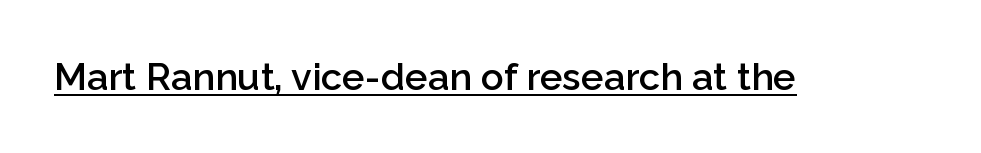
Ordinary non-slanted type is in use. Firm but not heavy-handed strokes: this text is semibold. The text was rendered using a sans face with plain stroke endings. The rendering uses natural spacing where letterforms have individual widths. Each word holds together tightly as a unit, with standard inter-letter gaps. Does a line run under the words? Yes, clearly.
